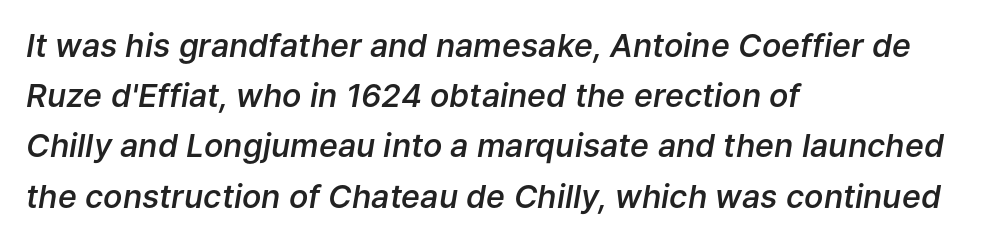
Q: Is the text bold? A: Semi-bold.
Q: Is the text italic (slanted)? A: Yes, it leans right by about 9 degrees.
Q: Is the text underlined? A: No.
Q: How is the paragraph aligned? A: Left-aligned.
Q: Is the spacing between letters normal or unusually wide? A: Normal.
Q: Is the spacing between lines tight, normal or loose? A: Normal.
Q: Width (condensed, normal, or wide)? A: Normal.
Q: Stroke contrast? A: Low.
Q: x-height? A: Medium.
Q: Monospaced? A: No.
